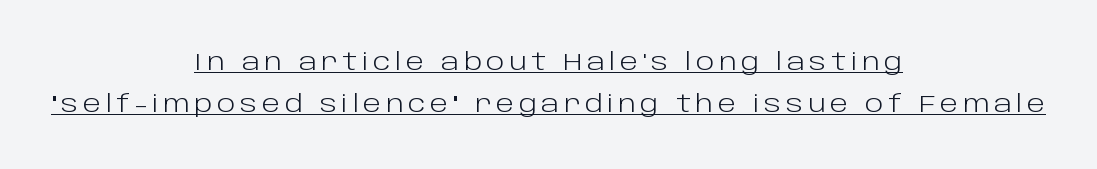
Q: Is the text bold? A: No.
Q: Is the text italic (slanted)? A: No, it is upright.
Q: Is the text underlined? A: Yes.
Q: How is the paragraph aligned? A: Centered.
